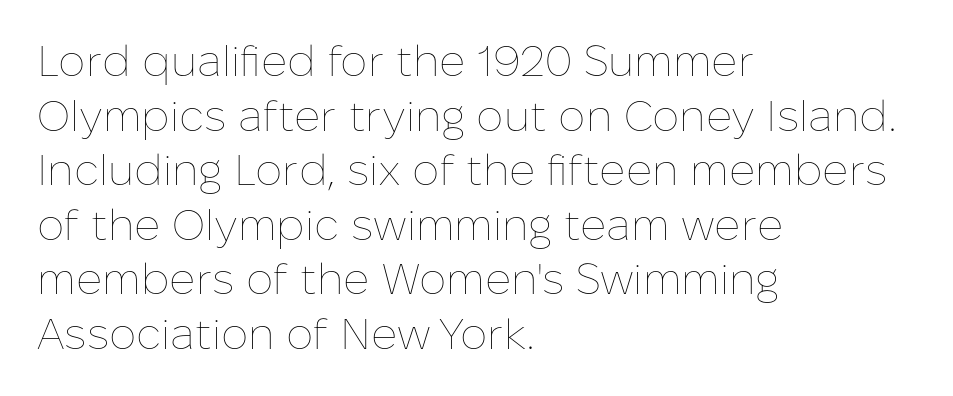
{"italic": "no", "bold": "no", "weight": "thin", "width": "normal", "stroke_contrast": "low", "x_height": "medium", "monospaced": "no", "underline": "no", "align": "left", "line_spacing": "normal", "line_spacing_ratio": 1.27, "letter_spacing": "normal", "letter_spacing_em": 0.0, "glyph_px": 43}
